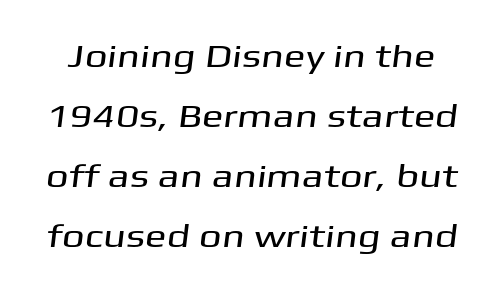
Honestly, there is no underline to notice here at all. The passage shown has conventional tracking throughout. Are there feet on the stems? There aren't — it's a sans. Each letter keeps its own natural width here, so spacing adapts to shape.
